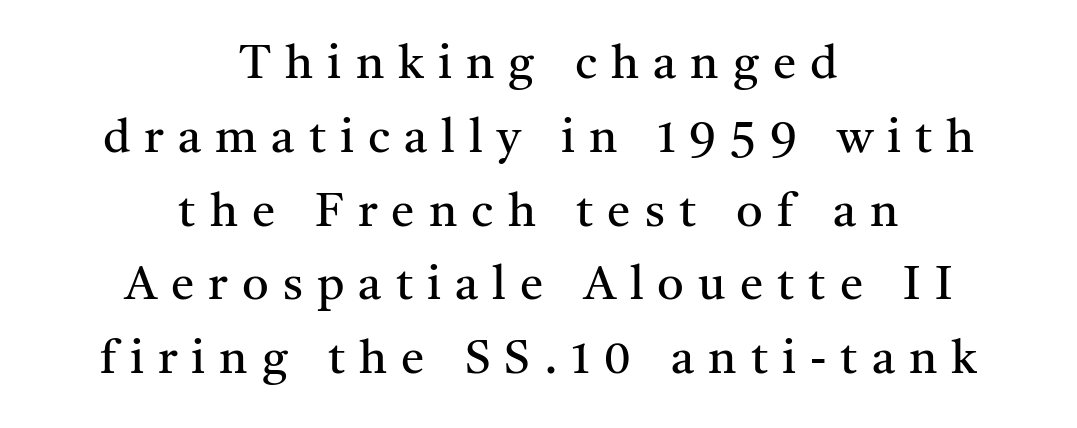
Anything drawn beneath the words? Only blank space. You could not count columns in this text — the font is proportionally spaced. The vertical gap from one line to the next is medium. A roman cut, with each character standing at attention. Weight: regular or lighter.
